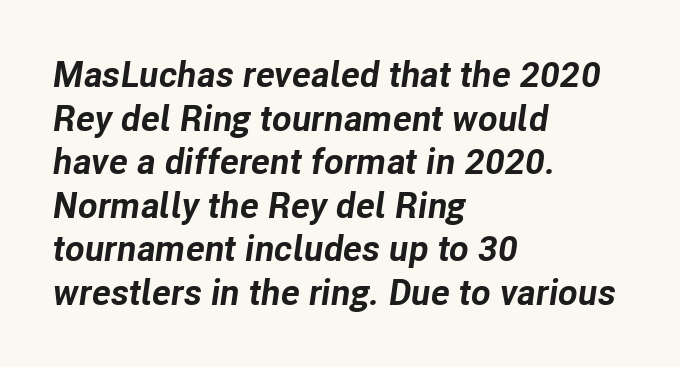
Which margin do the lines hug? The left one — the right edge is uneven. Notice how the stems are inclined rather than vertical — that's the hallmark of italics. Words float on clear page, feet unadorned. Spacing verdict: proportional, widths tailored to each character. The tracking reads as untouched default to a designer's eye. Heft: maximum for text — a bold.
